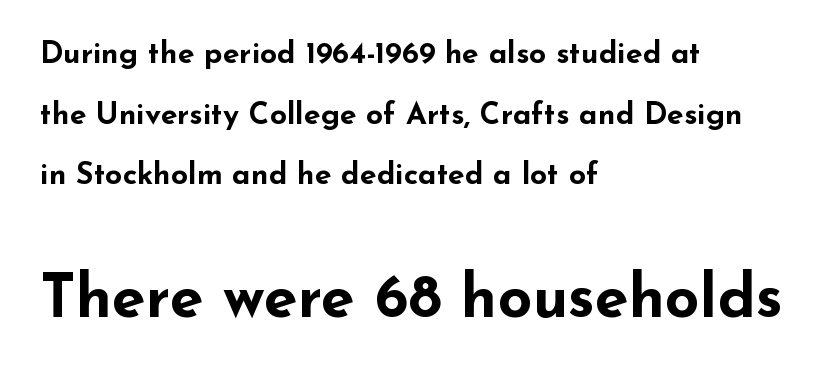
{"serif": "no", "italic": "no", "bold": "yes", "weight": "bold", "width": "wide", "stroke_contrast": "low", "x_height": "small", "monospaced": "no", "underline": "no", "align": "left", "line_spacing": "loose", "line_spacing_ratio": 2.02, "letter_spacing": "normal", "letter_spacing_em": 0.0, "larger_block": "second", "size_ratio": 2.03, "glyph_px": 61}
